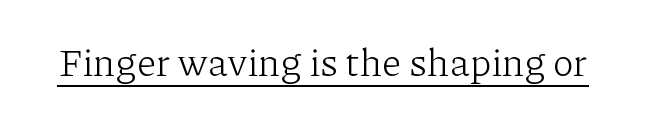
Ink coverage per letter is moderate at most. Compared with undecorated copy, this sample adds a rule below the words. Looks like regular typesetting: each glyph gets only the width it needs. Each word holds together tightly as a unit, with standard inter-letter gaps. Posture: straight, roman, zero tilt. I'd call this a serif setting — the letters wear small feet.
